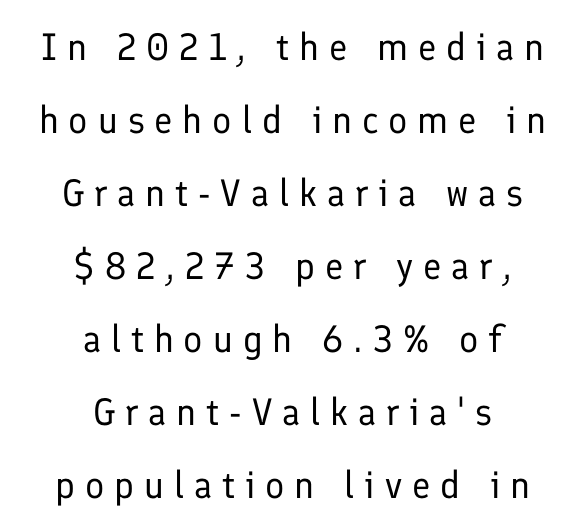
The image shows 38 px regular-weight sans-serif type, upright; set centered, loose line spacing (1.92x), unusually wide letter spacing (+0.26 em), not underlined; low stroke contrast and a medium x-height.
